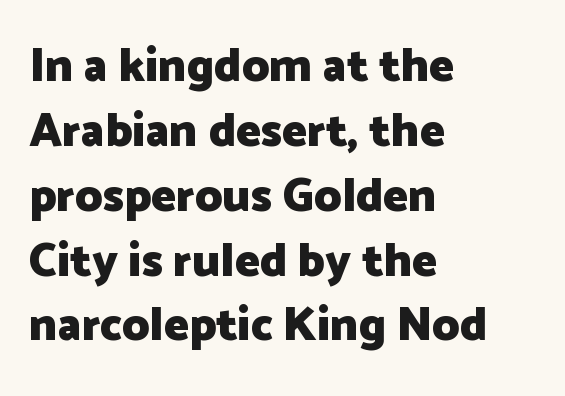
{"serif": "no", "italic": "no", "bold": "yes", "weight": "heavy", "width": "normal", "stroke_contrast": "low", "x_height": "medium", "monospaced": "no", "underline": "no", "align": "left", "line_spacing": "normal", "line_spacing_ratio": 1.38, "letter_spacing": "normal", "letter_spacing_em": 0.0, "glyph_px": 47}
